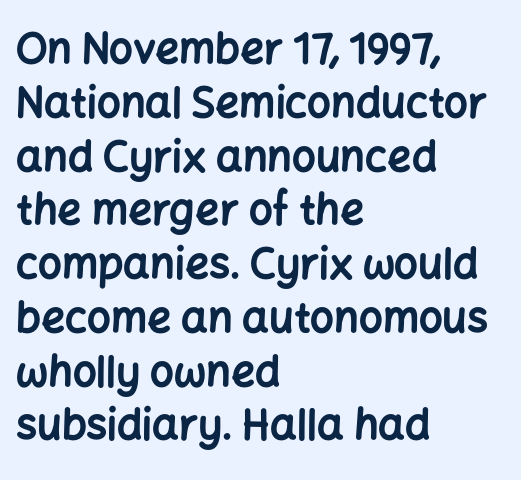
{"serif": "no", "italic": "no", "bold": "yes", "weight": "bold", "width": "normal", "stroke_contrast": "low", "x_height": "medium", "monospaced": "no", "underline": "no", "align": "left", "line_spacing": "normal", "line_spacing_ratio": 1.28, "letter_spacing": "normal", "letter_spacing_em": 0.0, "glyph_px": 42}
